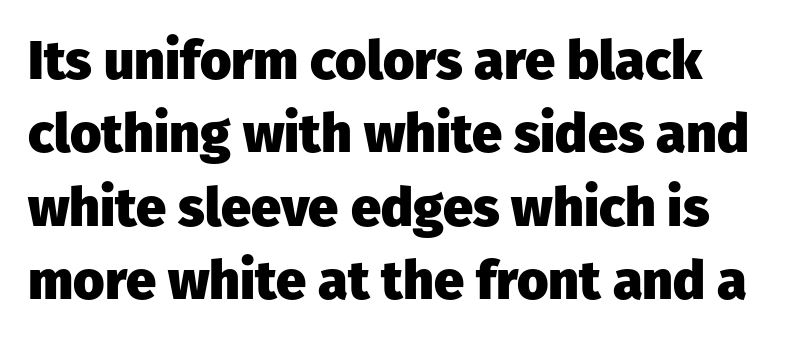
Is there any slant? The stems are plumb. The face used here is proportionally spaced, like ordinary book or web type. Leading matches the norm, producing a regular column. Characters follow at the spacing the type designer built in. Letterform terminals end flat and unadorned throughout the passage. The specimen omits any rule beneath the text block's lines.
